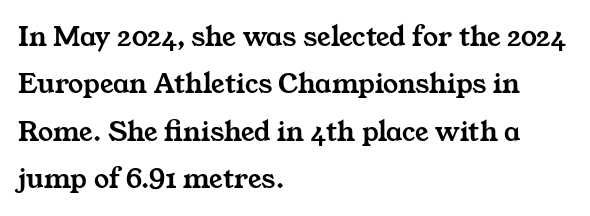
The image shows 30 px wide serif type; set left-aligned, normal line spacing (1.58x), normal letter spacing, not underlined; medium stroke contrast and a medium x-height.
